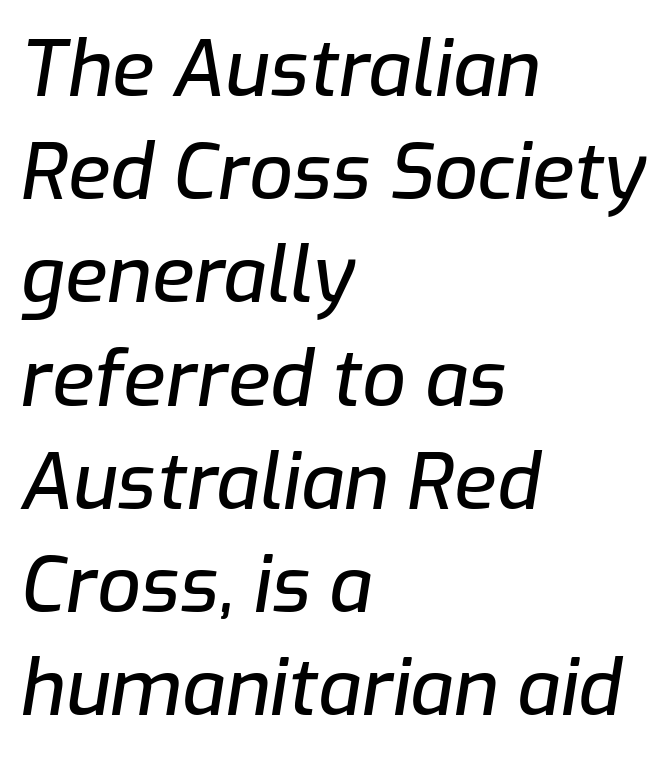
Does the copy run flush right? No — it runs flush left. Each letter keeps its own natural width here, so spacing adapts to shape. Standard letterfit; no display-style spreading of the glyphs. Is the type slanted? Yes — the strokes lean at a clear angle. Notice how descenders clear the ascenders below comfortably — that's standard leading. Bare-footed words on every line.
